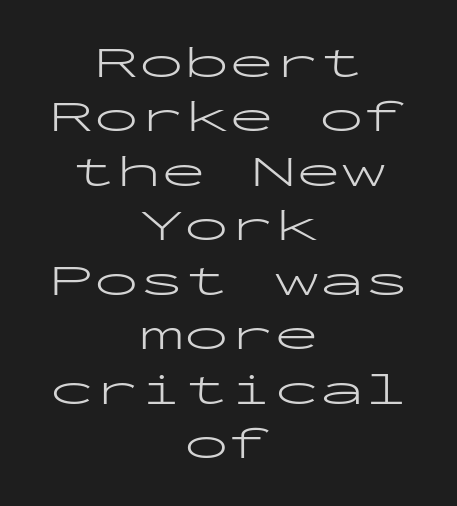
{"serif": "no", "italic": "no", "bold": "no", "weight": "light", "width": "wide", "stroke_contrast": "low", "x_height": "medium", "monospaced": "yes", "underline": "no", "align": "center", "line_spacing_ratio": 1.21, "letter_spacing": "normal", "letter_spacing_em": 0.0, "glyph_px": 45}
